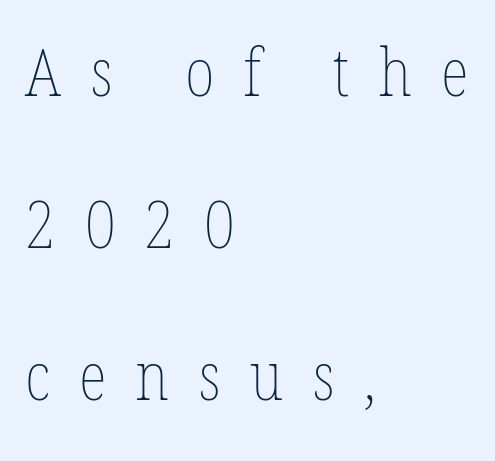
Q: Is the text bold? A: No.
Q: Is the text italic (slanted)? A: No, it is upright.
Q: Is the text underlined? A: No.
Q: How is the paragraph aligned? A: Left-aligned.
Q: Is the spacing between letters normal or unusually wide? A: Unusually wide.
Q: Is the spacing between lines tight, normal or loose? A: Loose.
Q: Width (condensed, normal, or wide)? A: Condensed.
Q: Stroke contrast? A: Low.
Q: x-height? A: Medium.
Q: Monospaced? A: No.
